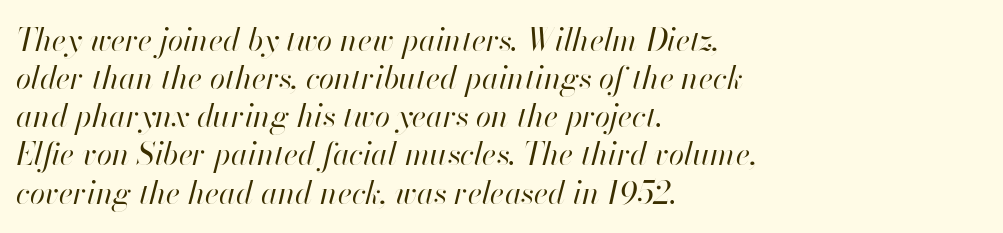
Q: Is the text bold? A: No.
Q: Is the text italic (slanted)? A: Yes, it leans right by about 13 degrees.
Q: Is the text underlined? A: No.
Q: How is the paragraph aligned? A: Left-aligned.
Q: Is the spacing between letters normal or unusually wide? A: Normal.
Q: Width (condensed, normal, or wide)? A: Normal.
Q: Stroke contrast? A: High.
Q: x-height? A: Small.
Q: Monospaced? A: No.
